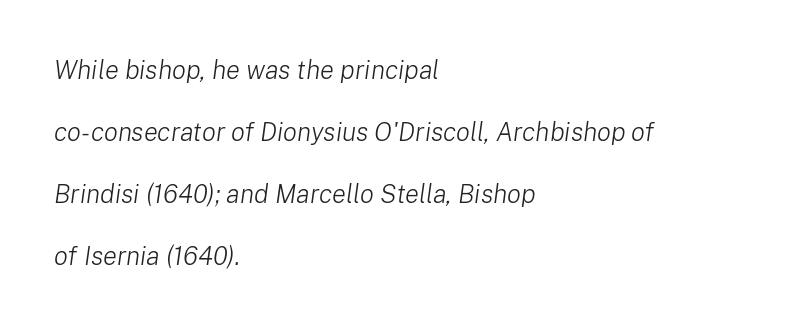
Underlining? Definitely not there. Nothing heavy about these letters — not bold at all. This sample trades compactness for vertical openness between lines. Students, note that the glyphs here touch the page at normal intervals. Notice how the passage keeps a crisp vertical edge on the left only. Every character sits at an angle, as italics do.
